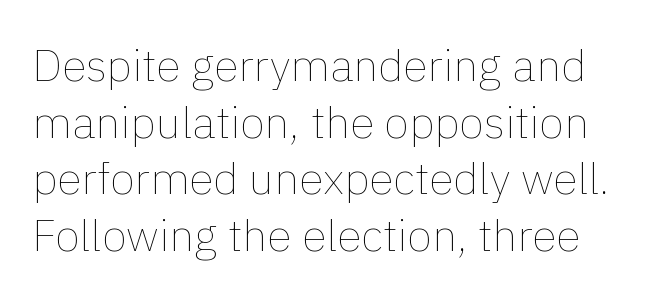
{"italic": "no", "bold": "no", "weight": "thin", "width": "normal", "stroke_contrast": "low", "x_height": "medium", "monospaced": "no", "underline": "no", "line_spacing": "normal", "line_spacing_ratio": 1.26, "letter_spacing": "normal", "letter_spacing_em": 0.0, "glyph_px": 45}
